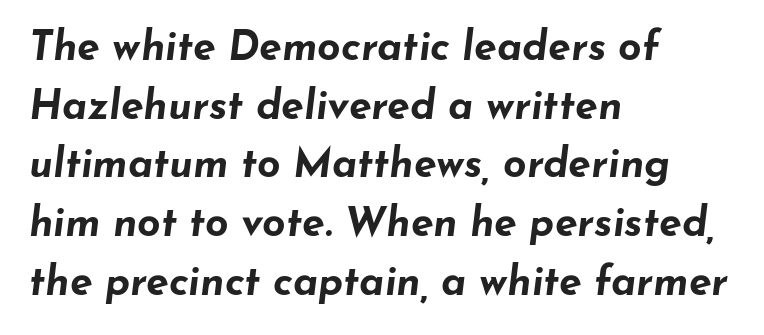
Q: Is the text bold? A: Yes.
Q: Is the text italic (slanted)? A: Yes, it leans right by about 7 degrees.
Q: Is the text underlined? A: No.
Q: How is the paragraph aligned? A: Left-aligned.
Q: Is the spacing between letters normal or unusually wide? A: Normal.
Q: Is the spacing between lines tight, normal or loose? A: Normal.
Q: Width (condensed, normal, or wide)? A: Wide.
Q: Stroke contrast? A: Low.
Q: x-height? A: Small.
Q: Monospaced? A: No.
